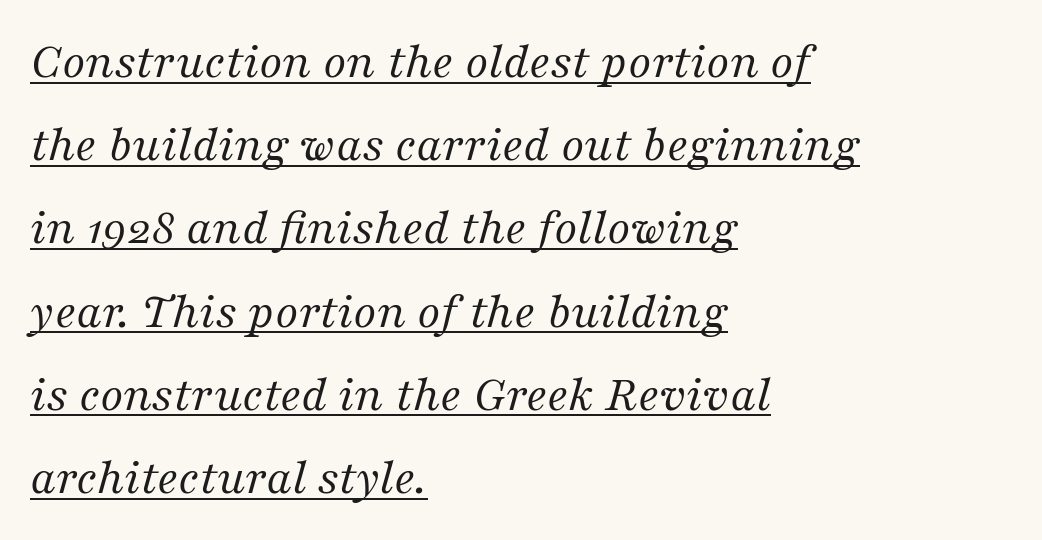
Q: Is the text bold? A: No.
Q: Is the text italic (slanted)? A: Yes, it leans right by about 16 degrees.
Q: Is the typeface a serif or a sans-serif typeface? A: Serif.
Q: Is the text underlined? A: Yes.
Q: How is the paragraph aligned? A: Left-aligned.
Q: Is the spacing between letters normal or unusually wide? A: Normal.
Q: Is the spacing between lines tight, normal or loose? A: Normal.
Q: Width (condensed, normal, or wide)? A: Normal.
Q: Stroke contrast? A: Medium.
Q: x-height? A: Medium.
Q: Monospaced? A: No.
